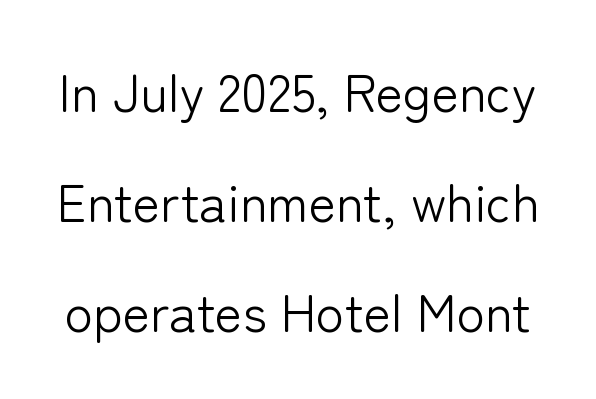
Q: Is the text bold? A: No.
Q: Is the text italic (slanted)? A: No, it is upright.
Q: Is the typeface a serif or a sans-serif typeface? A: Sans-serif.
Q: Is the text underlined? A: No.
Q: Is the spacing between letters normal or unusually wide? A: Normal.
Q: Is the spacing between lines tight, normal or loose? A: Loose.
Q: Width (condensed, normal, or wide)? A: Normal.
Q: Stroke contrast? A: Low.
Q: x-height? A: Medium.
Q: Monospaced? A: No.
